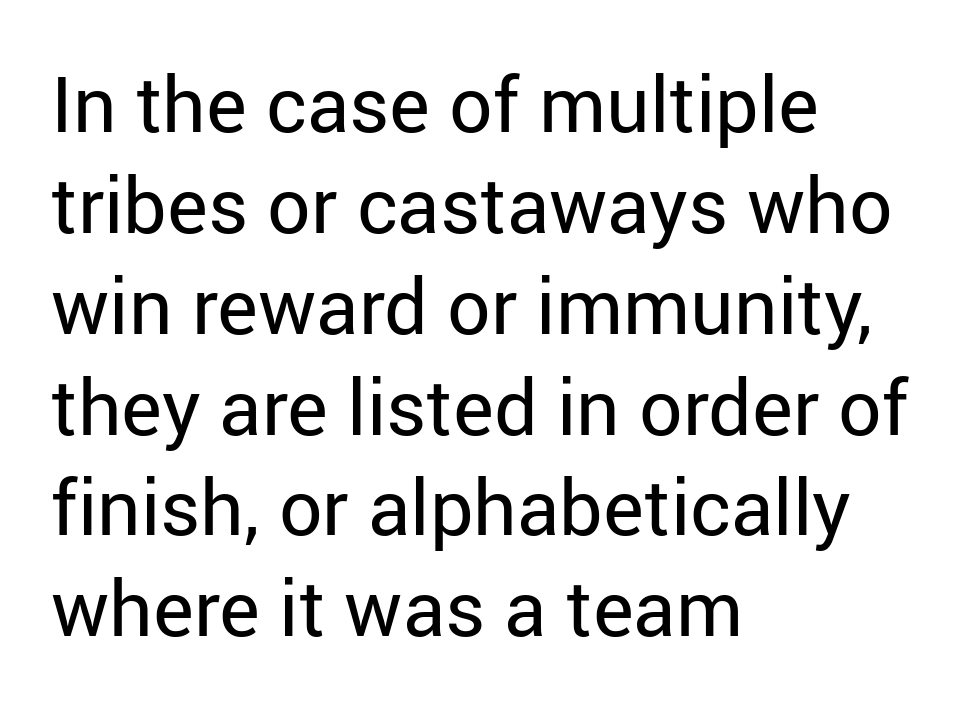
{"serif": "no", "italic": "no", "bold": "no", "weight": "regular", "width": "normal", "stroke_contrast": "low", "x_height": "medium", "monospaced": "no", "underline": "no", "align": "left", "line_spacing": "normal", "line_spacing_ratio": 1.31, "letter_spacing": "normal", "letter_spacing_em": 0.0, "glyph_px": 77}
